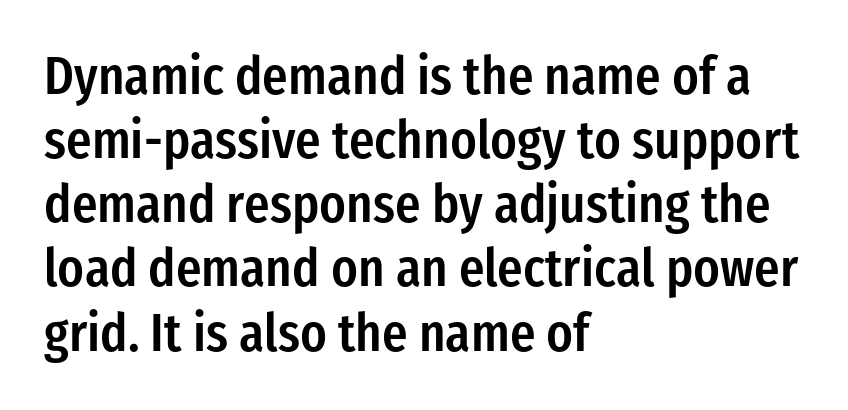
The image shows 53 px semibold, condensed sans-serif type, upright; set left-aligned, line spacing 1.21x, normal letter spacing, not underlined; low stroke contrast and a medium x-height.
